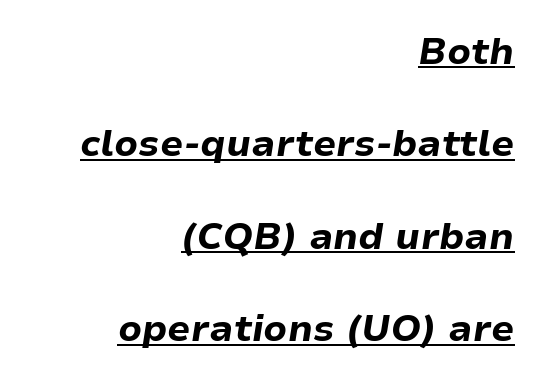
{"italic": "yes", "lean": "right", "slant_degrees": 9, "bold": "yes", "weight": "bold", "width": "normal", "stroke_contrast": "low", "x_height": "medium", "monospaced": "no", "underline": "yes", "align": "right", "line_spacing": "loose", "line_spacing_ratio": 2.5, "letter_spacing": "normal", "letter_spacing_em": 0.0, "glyph_px": 37}
